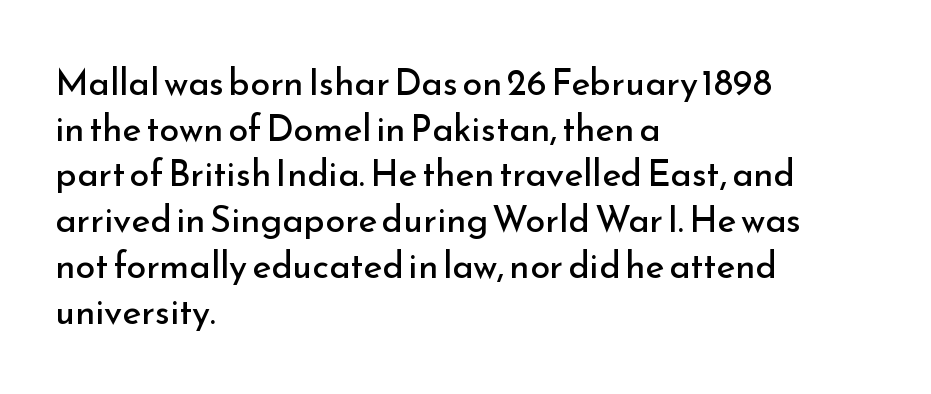
Q: Is the text bold? A: No.
Q: Is the text italic (slanted)? A: No, it is upright.
Q: Is the typeface a serif or a sans-serif typeface? A: Sans-serif.
Q: Is the text underlined? A: No.
Q: How is the paragraph aligned? A: Left-aligned.
Q: Is the spacing between letters normal or unusually wide? A: Normal.
Q: Is the spacing between lines tight, normal or loose? A: Normal.
Q: Width (condensed, normal, or wide)? A: Normal.
Q: Stroke contrast? A: Low.
Q: x-height? A: Small.
Q: Monospaced? A: No.
